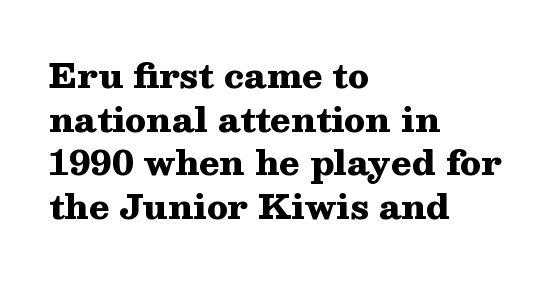
{"serif": "yes", "italic": "no", "bold": "yes", "weight": "heavy", "width": "wide", "stroke_contrast": "medium", "x_height": "medium", "monospaced": "no", "underline": "no", "align": "left", "line_spacing": "normal", "line_spacing_ratio": 1.28, "letter_spacing": "normal", "letter_spacing_em": 0.0, "glyph_px": 34}
